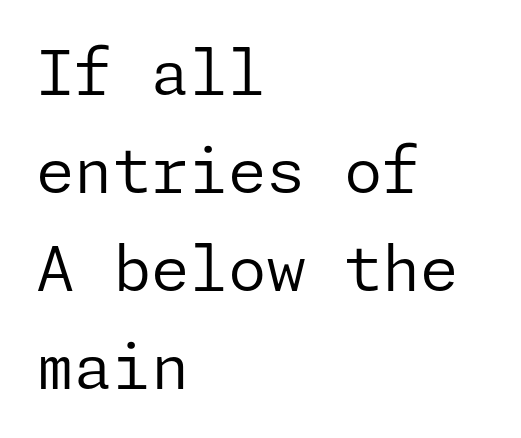
{"serif": "no", "italic": "no", "bold": "no", "weight": "regular", "width": "normal", "stroke_contrast": "low", "x_height": "medium", "underline": "no", "align": "left", "line_spacing": "normal", "line_spacing_ratio": 1.58, "letter_spacing": "normal", "letter_spacing_em": 0.0, "glyph_px": 62}
